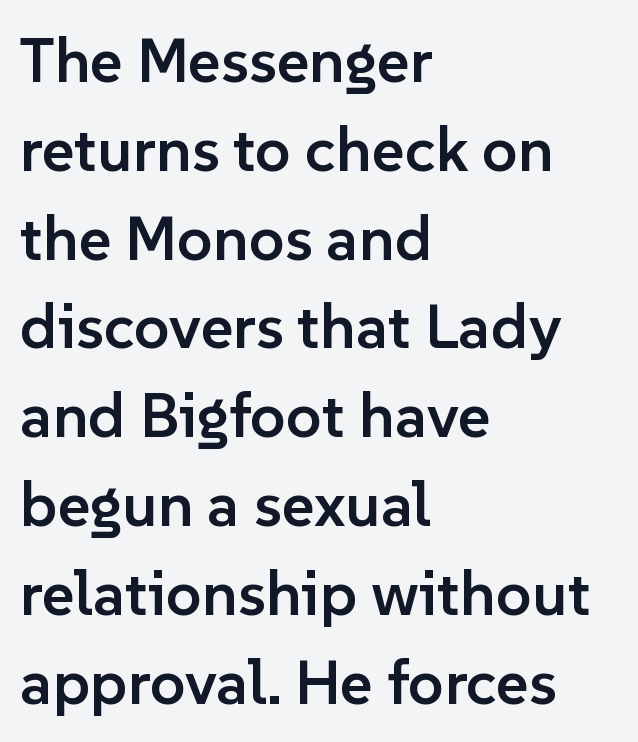
The image shows 63 px semibold sans-serif type, upright; set left-aligned, normal line spacing (1.41x), normal letter spacing, not underlined; low stroke contrast and a medium x-height.
